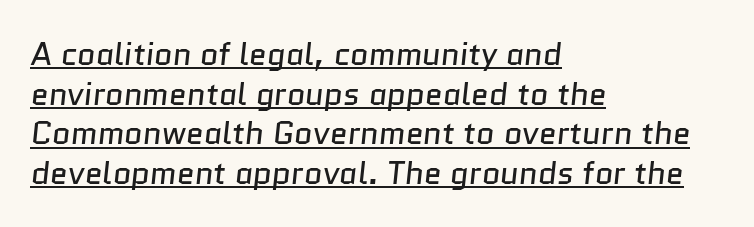
Q: Is the text bold? A: No.
Q: Is the typeface a serif or a sans-serif typeface? A: Sans-serif.
Q: Is the text underlined? A: Yes.
Q: How is the paragraph aligned? A: Left-aligned.
Q: Is the spacing between letters normal or unusually wide? A: Normal.
Q: Width (condensed, normal, or wide)? A: Normal.
Q: Stroke contrast? A: Low.
Q: x-height? A: Medium.
Q: Monospaced? A: No.
